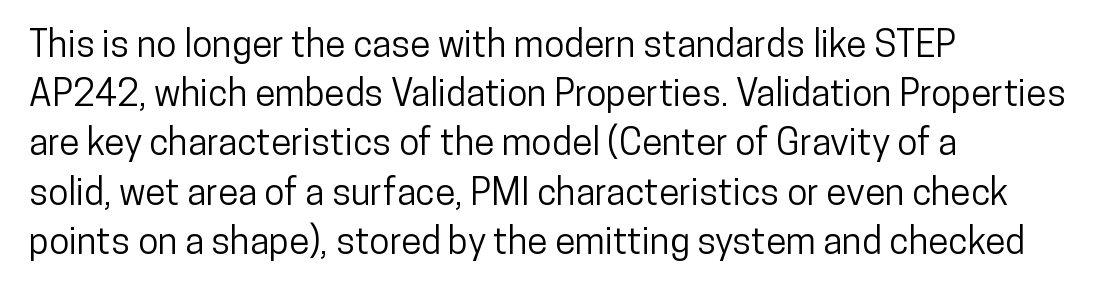
The designer left line spacing at the default. These lines keep a tight, regular rhythm from letter to letter. You could not count columns in this text — the font is proportionally spaced. In CSS terms this would be text-align: left. In terms of letterform style, serifs are entirely absent. Descender tails drop into unmarked territory.
